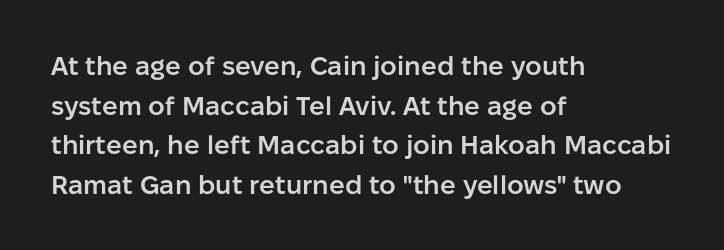
Q: Is the text bold? A: Semi-bold.
Q: Is the text italic (slanted)? A: No, it is upright.
Q: Is the text underlined? A: No.
Q: How is the paragraph aligned? A: Left-aligned.
Q: Is the spacing between letters normal or unusually wide? A: Normal.
Q: Is the spacing between lines tight, normal or loose? A: Normal.
